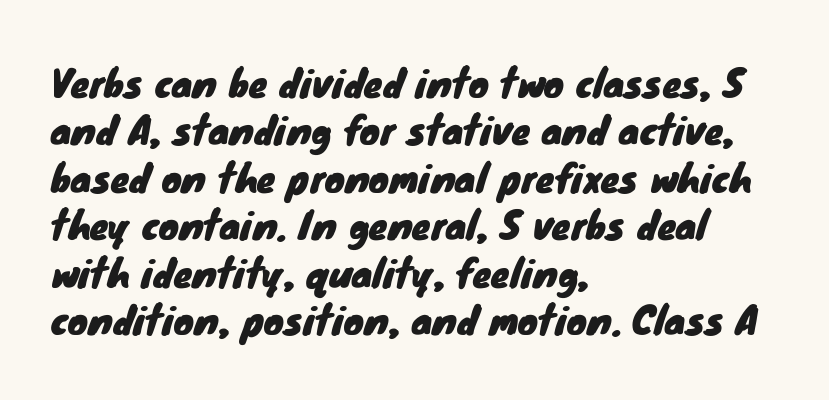
{"serif": "no", "width": "normal", "stroke_contrast": "low", "x_height": "small", "monospaced": "no", "underline": "no", "align": "left", "line_spacing": "normal", "line_spacing_ratio": 1.25, "letter_spacing": "normal", "letter_spacing_em": 0.0, "glyph_px": 38}
